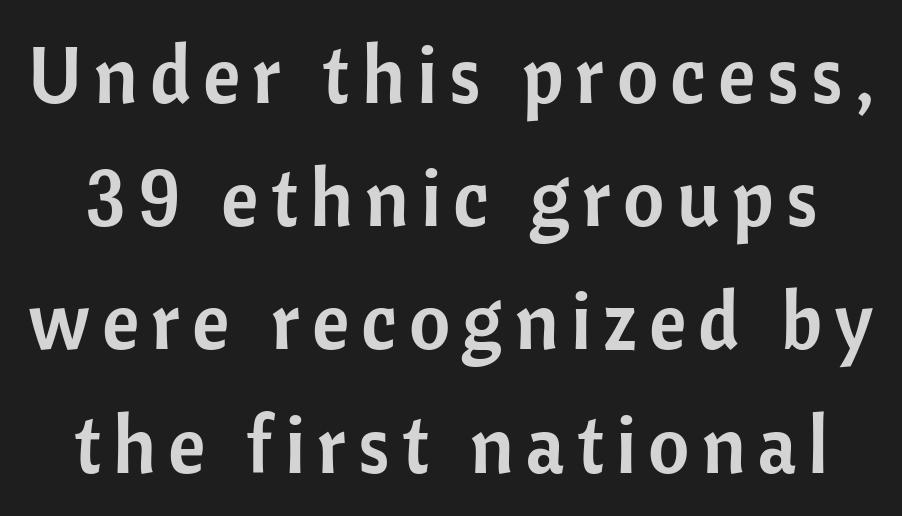
The rendering uses natural spacing where letterforms have individual widths. Nope, not italic — everything's standing straight. Bare-footed words on every line. The designer left line spacing at the default.
